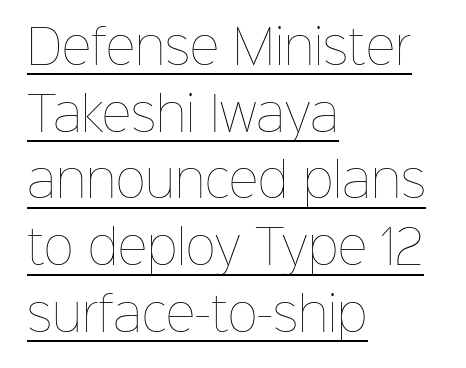
The image shows 46 px thin type, upright; set left-aligned, normal line spacing (1.45x), normal letter spacing, underlined; low stroke contrast and a medium x-height.
